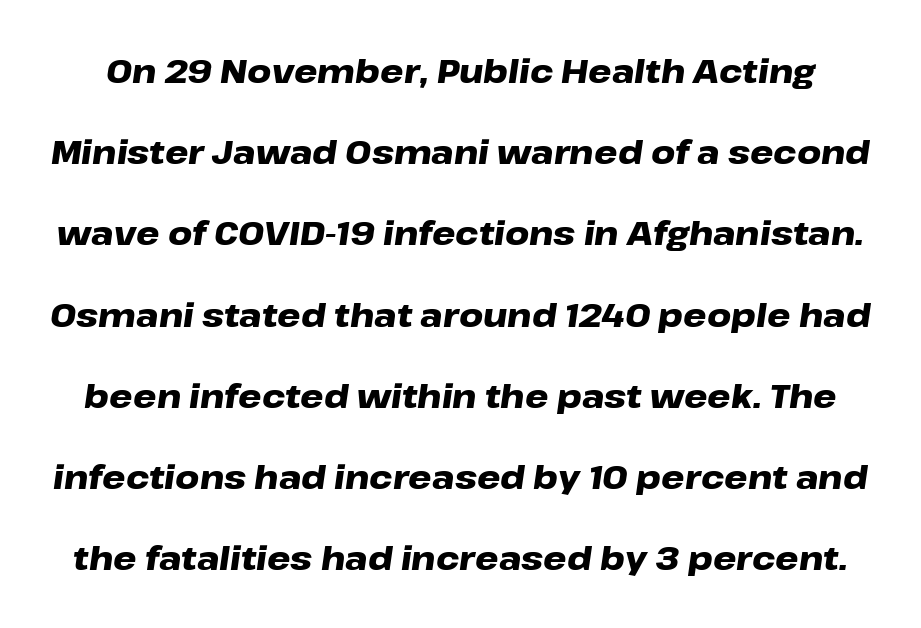
{"italic": "yes", "lean": "right", "slant_degrees": 8, "bold": "yes", "weight": "heavy", "width": "wide", "stroke_contrast": "low", "x_height": "medium", "monospaced": "no", "underline": "no", "line_spacing": "loose", "line_spacing_ratio": 2.46, "letter_spacing": "normal", "letter_spacing_em": 0.0, "glyph_px": 33}
